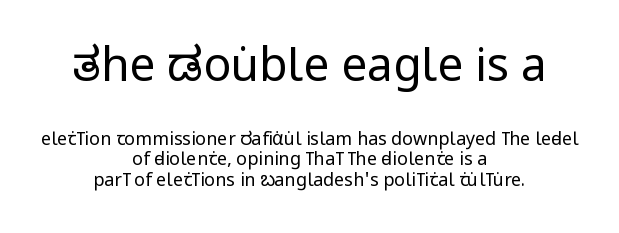
Is the lower block the larger one? No — the upper block carries the bigger type. Typographically, this falls in the sans-serif category. Spacing verdict: proportional, widths tailored to each character. The letterforms sit at book weight or below.
